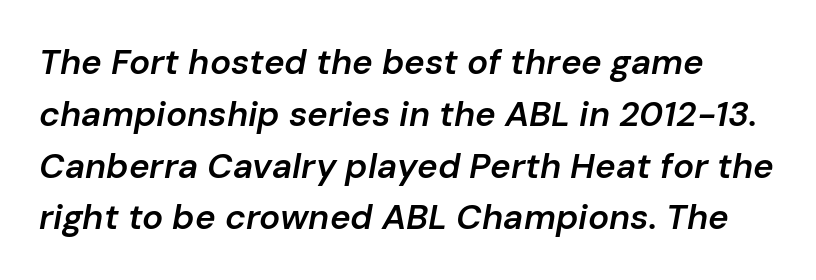
The image shows 35 px semibold type, italic (leaning right); set normal line spacing (1.48x), normal letter spacing, not underlined; low stroke contrast and a medium x-height.
